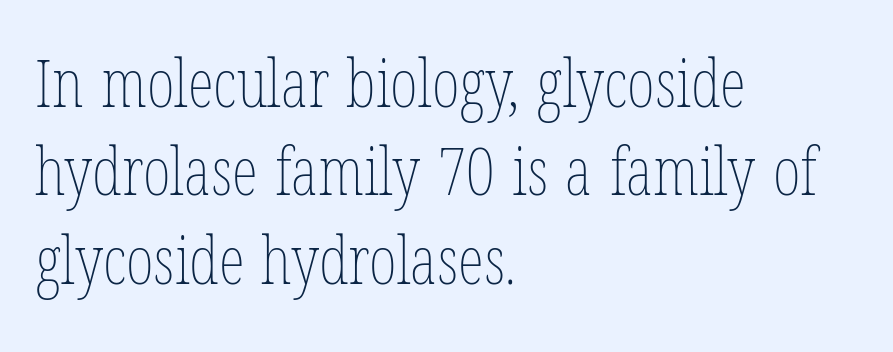
Short note: letters normally spaced. If you drew a line through each stem, it would be perfectly vertical. How would I describe the line gaps? Plain and ordinary. The words here are not underlined.
